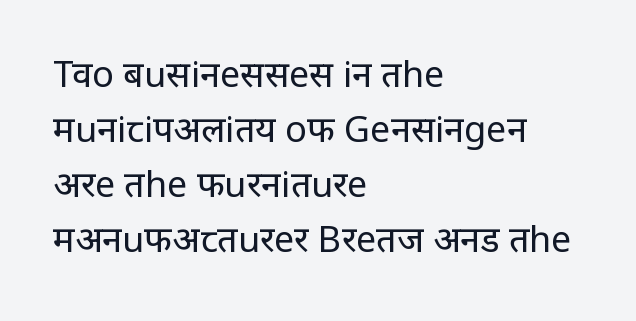
The line texture is even and compact thanks to regular tracking. The letters stand straight up with perfectly vertical stems. Lines of text with bare space underneath. The rag falls on the right side of this text block. Spacing verdict: proportional, widths tailored to each character. The passage shown is typeset with a sans-serif family.
